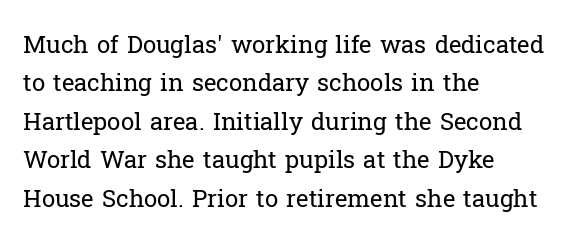
Plain, unruled lines of type. No heavy texture on the line: the type isn't bold. Look at the tracking — it's just the regular setting, nothing added. The axis of the letterforms is exactly vertical. The rows are spaced the way most documents space them.
